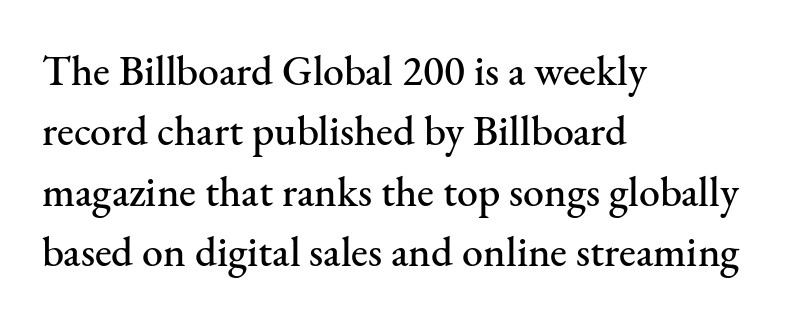
{"serif": "yes", "italic": "no", "width": "normal", "stroke_contrast": "medium", "x_height": "small", "monospaced": "no", "underline": "no", "align": "left", "line_spacing": "normal", "line_spacing_ratio": 1.44, "letter_spacing": "normal", "letter_spacing_em": 0.0, "glyph_px": 42}
